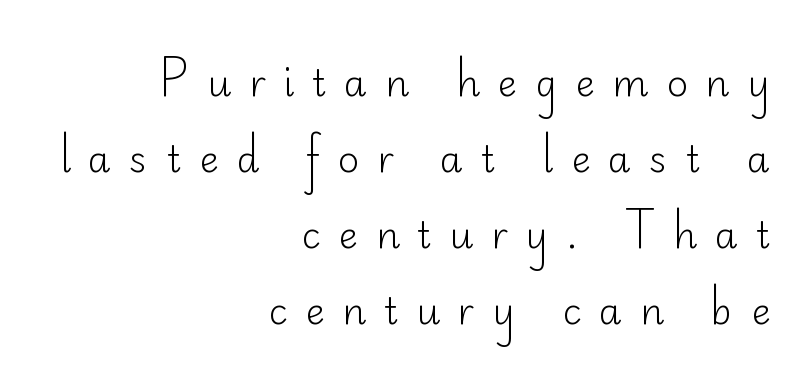
Regarding leading, the lines here are spaced well apart. Nobody drew a line under any word here. Typeset ragged left — the right edge is the straight one. The letters carry no serifs — their stems end cleanly without finishing strokes. Spacing between characters has been opened up far beyond the box default. This sample uses an upright cut, with every glyph sitting square on the baseline.
